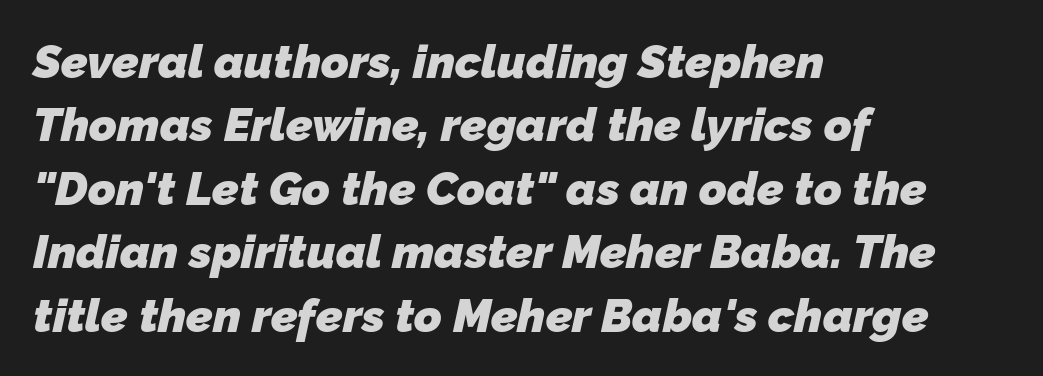
The image shows 47 px heavy sans-serif type; set left-aligned, normal line spacing (1.35x), normal letter spacing, not underlined; low stroke contrast and a medium x-height.
